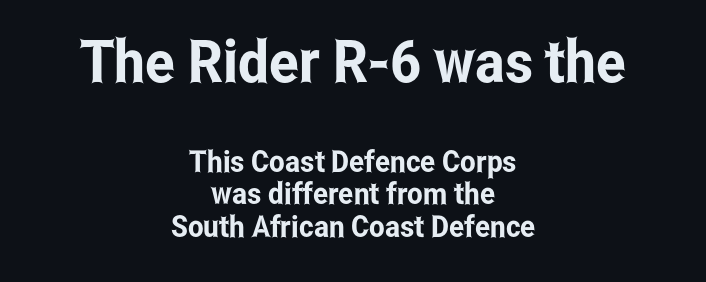
Spacing verdict: proportional, widths tailored to each character. Is there any slant? The stems are plumb. Visually, the top section dominates because its glyphs are scaled up. Glance below the letters and you will spot only blank space. The face used here is rendered with its standard letterfit.
